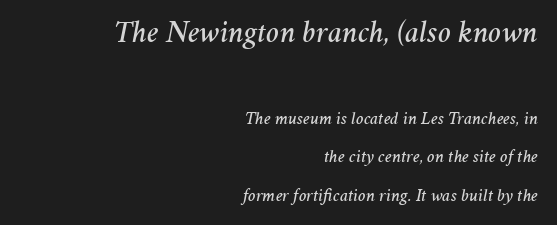
Q: Is the text italic (slanted)? A: Yes, it leans right by about 11 degrees.
Q: Is the text underlined? A: No.
Q: How is the paragraph aligned? A: Right-aligned.
Q: Is the spacing between letters normal or unusually wide? A: Normal.
Q: Is the spacing between lines tight, normal or loose? A: Loose.
Q: Which block of text is set in a larger size, the first (top) or the second (bottom)? A: The first (top) one.
Q: Width (condensed, normal, or wide)? A: Normal.
Q: Stroke contrast? A: Medium.
Q: x-height? A: Medium.
Q: Monospaced? A: No.
